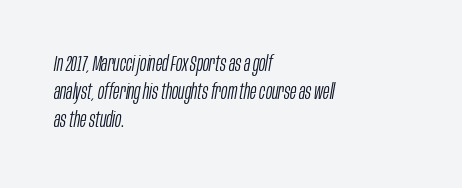
{"italic": "yes", "lean": "right", "slant_degrees": 10, "bold": "no", "underline": "no", "align": "left", "line_spacing": "normal", "line_spacing_ratio": 1.34, "letter_spacing": "normal", "letter_spacing_em": 0.0, "glyph_px": 21}
